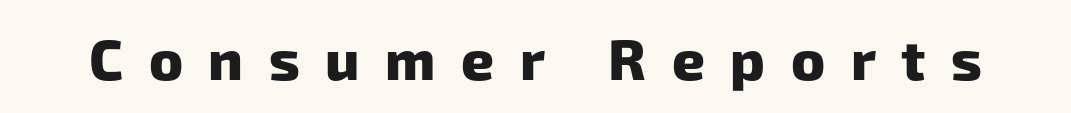
{"serif": "no", "bold": "yes", "weight": "heavy", "width": "normal", "stroke_contrast": "low", "x_height": "medium", "monospaced": "no", "underline": "no", "letter_spacing": "wide", "letter_spacing_em": 0.45, "glyph_px": 57}
